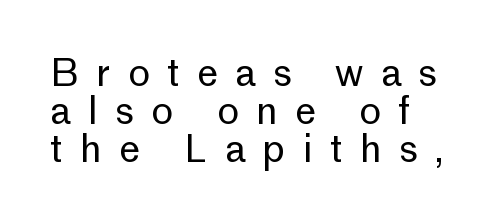
{"serif": "no", "italic": "no", "bold": "no", "weight": "regular", "width": "normal", "stroke_contrast": "low", "x_height": "medium", "monospaced": "no", "underline": "no", "align": "left", "line_spacing": "tight", "line_spacing_ratio": 1.03, "letter_spacing": "wide", "letter_spacing_em": 0.47, "glyph_px": 37}
